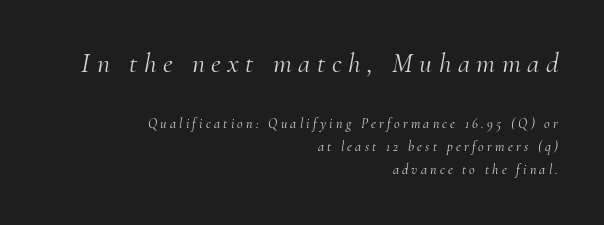
The image shows 28 px light serif type, italic (leaning right); set right-aligned, normal line spacing (1.65x), unusually wide letter spacing (+0.23 em), not underlined; the first (top) block is 2.0x larger; medium stroke contrast and a small x-height.
